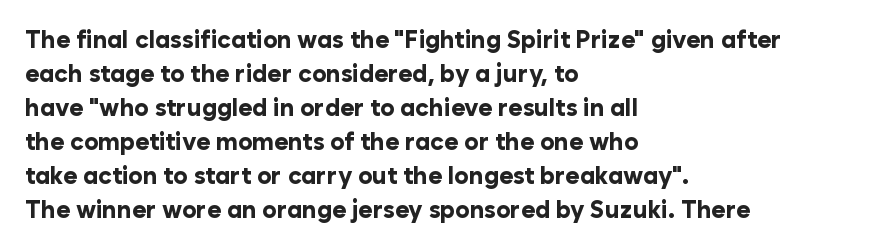
The passage shown stacks its lines at a standard gap. These lines keep a tight, regular rhythm from letter to letter. Descenders hang freely into open space. The sample has been set heavy, in full bold. Leftover space on each line is placed entirely after the last word. Nope, not italic — everything's standing straight.
